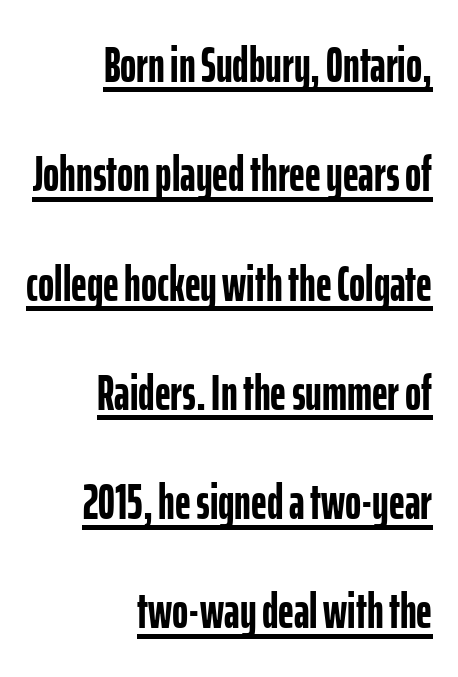
The image shows 49 px semibold, condensed sans-serif type, upright; set right-aligned, loose line spacing (2.23x), normal letter spacing, underlined; low stroke contrast and a medium x-height.
